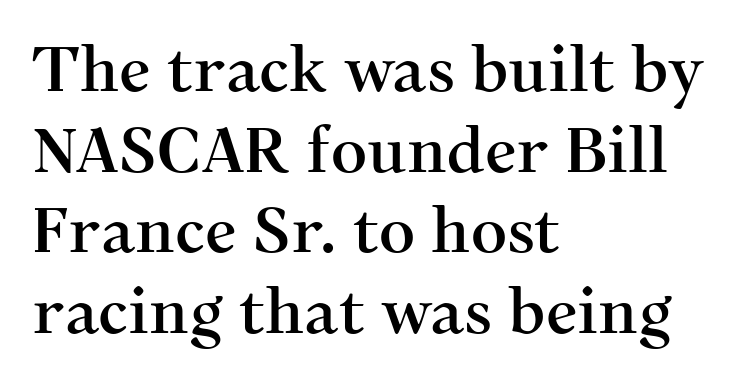
Observe the ordinary spacing: letters are neighbours, not strangers. You could not count columns in this text — the font is proportionally spaced. What's the leading like? Ordinary, nothing unusual. Words float on clear page, feet unadorned. Notice how the stems are strictly vertical — no italics here.
